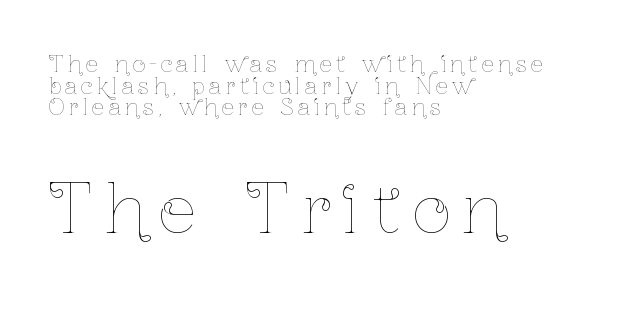
Q: Is the text bold? A: No.
Q: Is the text italic (slanted)? A: No, it is upright.
Q: Is the text underlined? A: No.
Q: How is the paragraph aligned? A: Left-aligned.
Q: Is the spacing between lines tight, normal or loose? A: Tight.
Q: Which block of text is set in a larger size, the first (top) or the second (bottom)? A: The second (bottom) one.
Q: Width (condensed, normal, or wide)? A: Condensed.
Q: Stroke contrast? A: Low.
Q: x-height? A: Medium.
Q: Monospaced? A: No.
